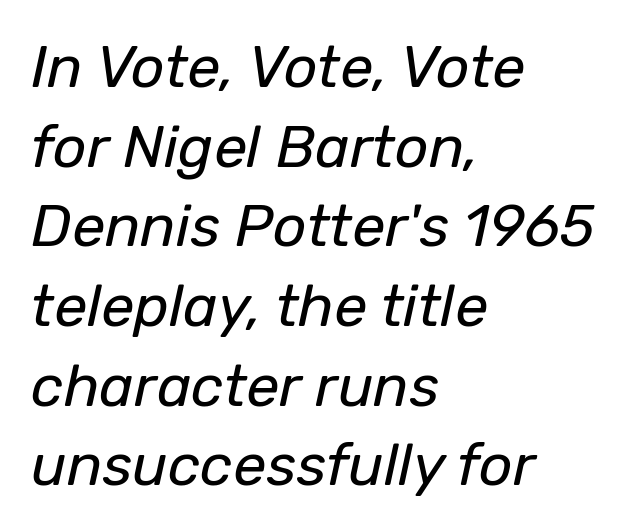
Designer's note — italics engaged. Honestly, the row spacing looks completely unremarkable. The rendering anchors every line to the left-hand side. This rendering leaves character spacing at its baseline value. Note the varied advance widths — an 'i' is clearly narrower than an 'm'.
